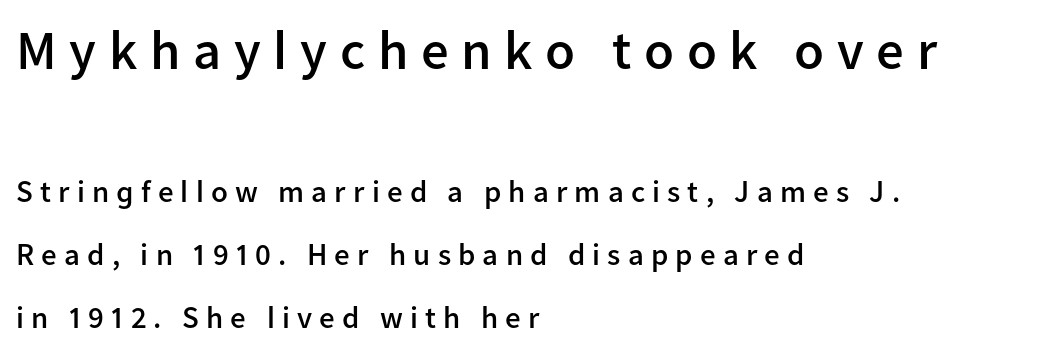
Regarding leading, the lines here are spaced well apart. Unlike italic type, these characters show no tilt at all. No word sits above an underline. Honestly, the letter spacing is so wide it's the main thing you notice.
